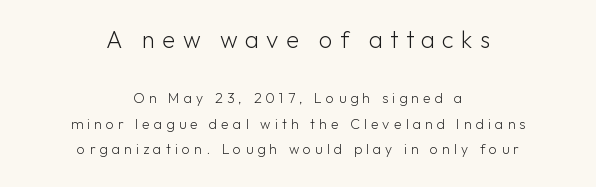
Q: Is the text bold? A: No.
Q: Is the text italic (slanted)? A: No, it is upright.
Q: Is the text underlined? A: No.
Q: How is the paragraph aligned? A: Centered.
Q: Is the spacing between letters normal or unusually wide? A: Unusually wide.
Q: Which block of text is set in a larger size, the first (top) or the second (bottom)? A: The first (top) one.
